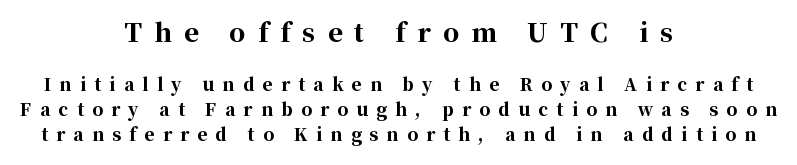
A full-strength bold gives these letters their thick strokes. Look at the glyph heights: the upper group is clearly the bigger setting. Notice how the passage keeps no hard edge, just a central spine. The line texture is sparse and dotted thanks to wide tracking.
